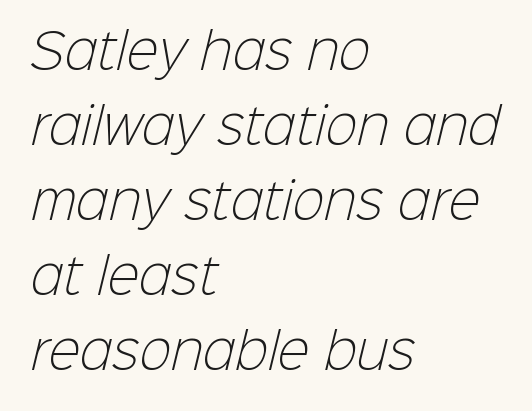
{"serif": "no", "bold": "no", "weight": "light", "width": "normal", "stroke_contrast": "low", "x_height": "medium", "monospaced": "no", "underline": "no", "align": "left", "line_spacing": "normal", "line_spacing_ratio": 1.56, "letter_spacing": "normal", "letter_spacing_em": 0.0, "glyph_px": 48}
